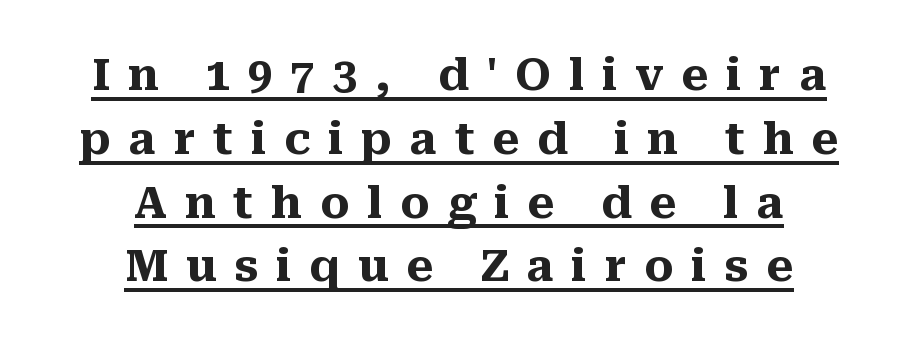
The image shows 44 px heavy serif type, upright; set centered, normal line spacing (1.45x), unusually wide letter spacing (+0.4 em), underlined; medium stroke contrast and a medium x-height.
